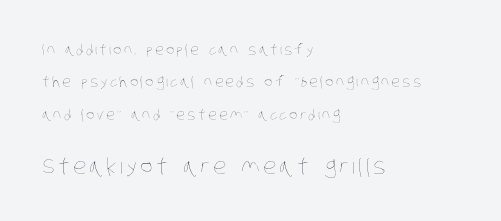
The image shows 21 px text type; set left-aligned, loose line spacing (2.32x), not underlined; the second (bottom) block is 1.5x larger.
